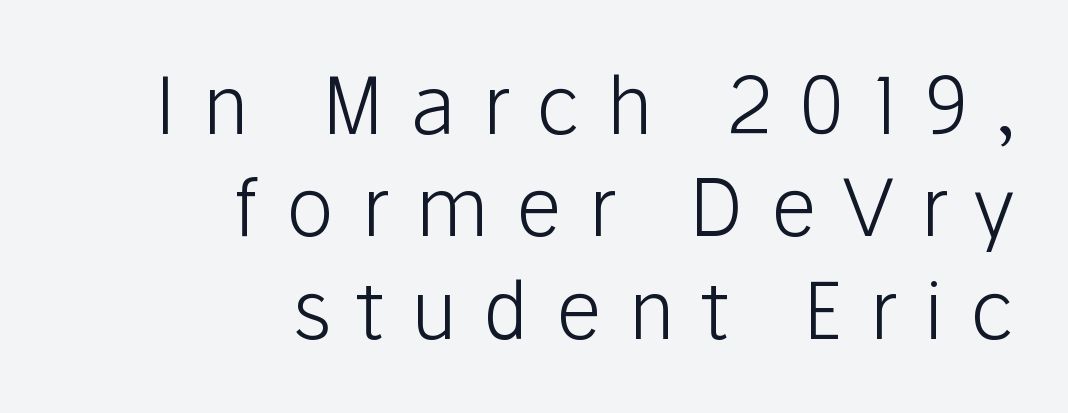
The image shows 80 px light sans-serif type, upright; set right-aligned, normal line spacing (1.28x), unusually wide letter spacing (+0.33 em), not underlined; low stroke contrast and a medium x-height.
